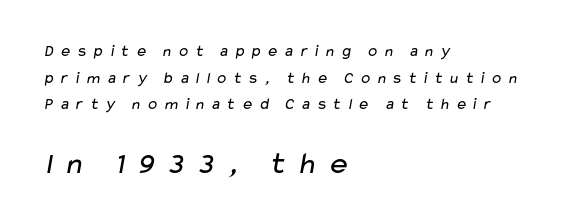
Note: no serifs on the glyphs. Observe the wide spacing: letters keep a clear distance from each other. The strokes carry an ordinary text weight at most. Words float on clear page, feet unadorned. A typesetter would call this proportional, since set widths differ per character.
